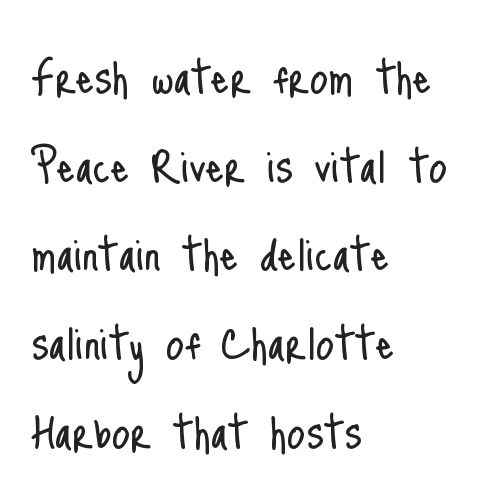
Stems here are at most as thick as an everyday book face. Nobody touched the tracking dial on this one. Underlining? Definitely not there. The ragged edge is on the right, which tells us the setting is flush left. Observe the absence of serifs on each vertical stroke in this sample.
